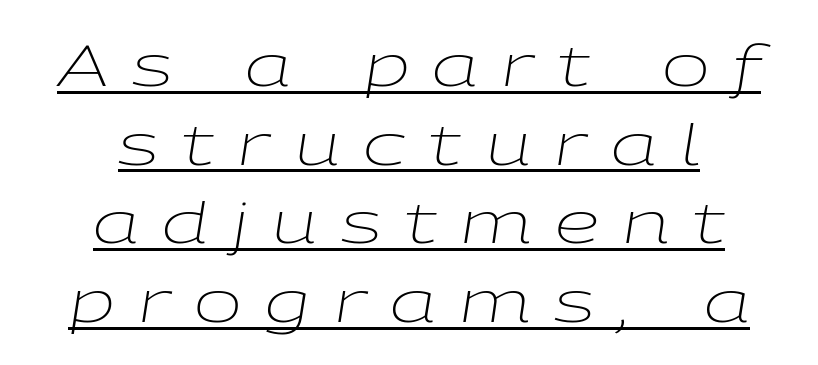
The face looks like a standard text weight, possibly lighter. These lines have a slow, spaced-out rhythm from letter to letter. Caption: multi-line text, centered on the measure. Glance below the letters and you will spot a drawn line. Style check: oblique.
